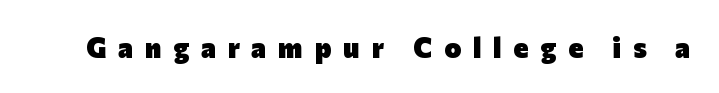
This rendering widens character spacing well past its baseline value. Is the type bold? Yes — the strokes are clearly thick and heavy. This rendering features lettering with no underline. If you drew a line through each stem, it would be perfectly vertical. Each letter keeps its own natural width here, so spacing adapts to shape.
